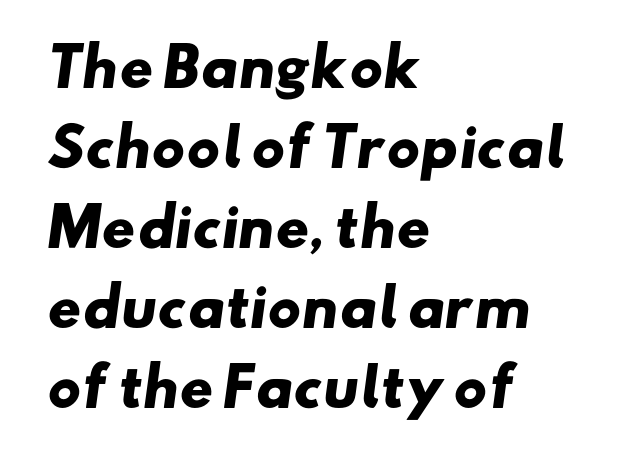
Q: Is the text bold? A: Yes.
Q: Is the typeface a serif or a sans-serif typeface? A: Sans-serif.
Q: Is the text underlined? A: No.
Q: How is the paragraph aligned? A: Left-aligned.
Q: Is the spacing between letters normal or unusually wide? A: Normal.
Q: Is the spacing between lines tight, normal or loose? A: Normal.
Q: Width (condensed, normal, or wide)? A: Wide.
Q: Stroke contrast? A: Low.
Q: x-height? A: Small.
Q: Monospaced? A: No.
